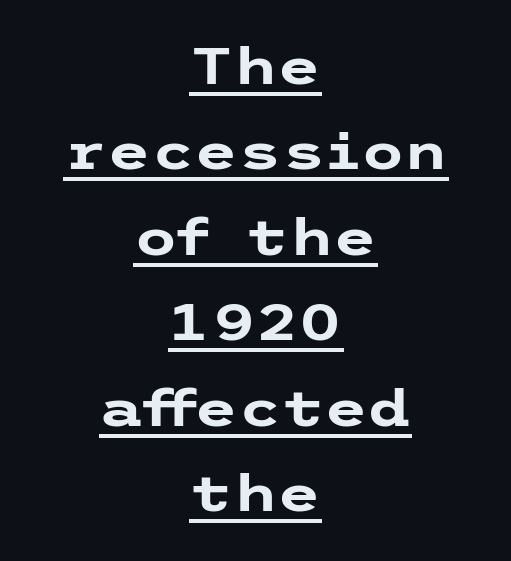
The image shows 50 px heavy, wide sans-serif type, upright; set centered, line spacing 1.71x, normal letter spacing, underlined; low stroke contrast and a medium x-height.
